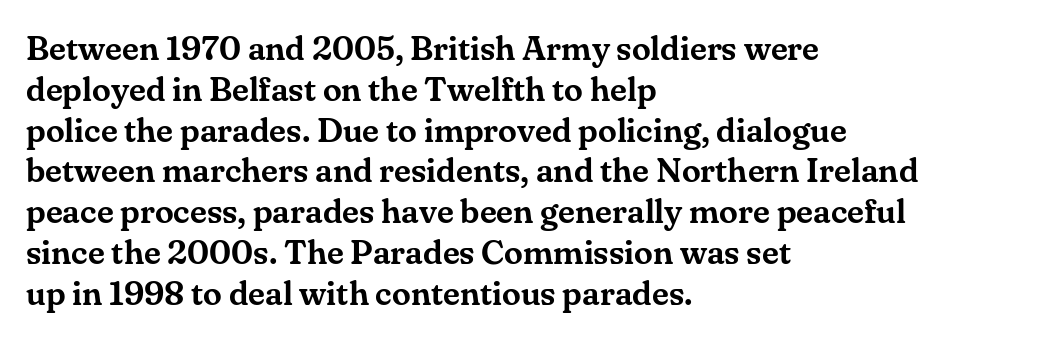
Nobody touched the tracking dial on this one. Does the copy run flush right? No — it runs flush left. The strip under each line holds only bare page. The font's upright variant was chosen for this text. Note the varied advance widths — an 'i' is clearly narrower than an 'm'.
